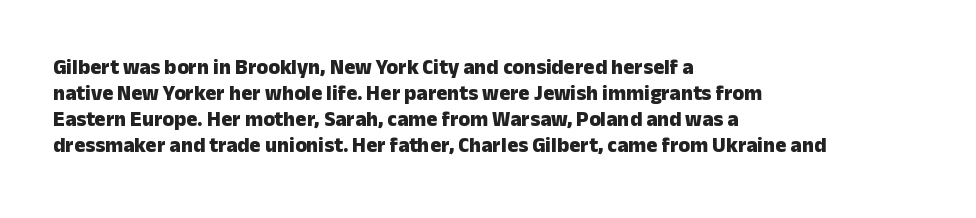
Q: Is the text bold? A: Yes.
Q: Is the text italic (slanted)? A: No, it is upright.
Q: Is the text underlined? A: No.
Q: How is the paragraph aligned? A: Left-aligned.
Q: Is the spacing between letters normal or unusually wide? A: Normal.
